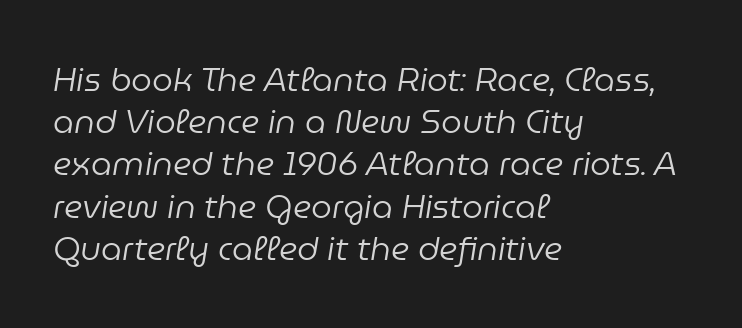
The lines sit at an ordinary, default distance from one another. Is this a fixed-width face? No — the glyphs have proportional, varying widths. Nobody drew a line under any word here. The typesetter chose a ragged-right arrangement here.
